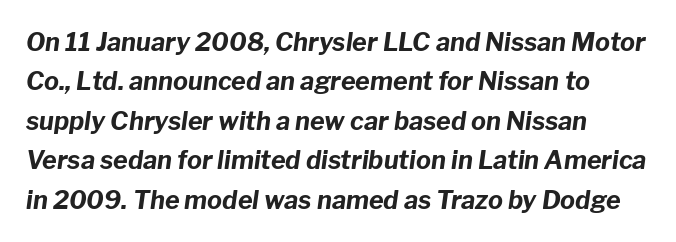
The image shows 25 px bold type, italic (leaning right); set left-aligned, normal line spacing (1.58x), normal letter spacing, not underlined.
